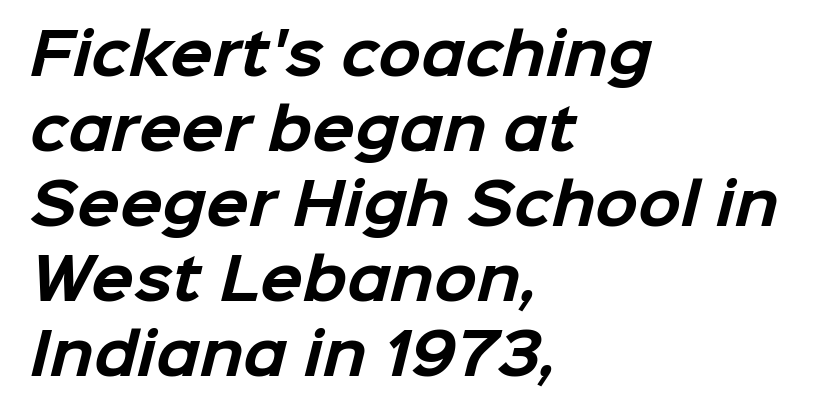
Q: Is the text bold? A: Yes.
Q: Is the typeface a serif or a sans-serif typeface? A: Sans-serif.
Q: Is the text underlined? A: No.
Q: How is the paragraph aligned? A: Left-aligned.
Q: Is the spacing between letters normal or unusually wide? A: Normal.
Q: Is the spacing between lines tight, normal or loose? A: Normal.
Q: Width (condensed, normal, or wide)? A: Normal.
Q: Stroke contrast? A: Low.
Q: x-height? A: Medium.
Q: Monospaced? A: No.
